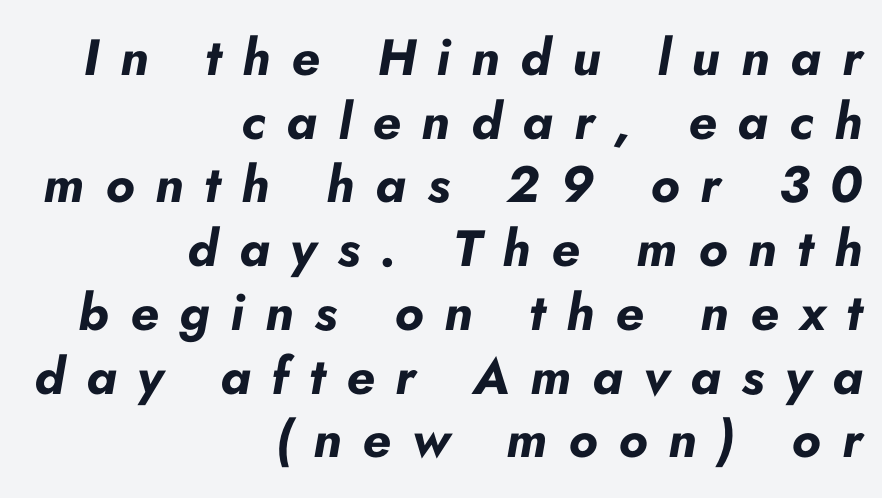
The image shows 51 px bold type, italic (leaning right); set right-aligned, normal line spacing (1.25x), unusually wide letter spacing (+0.41 em), not underlined; low stroke contrast and a small x-height.
